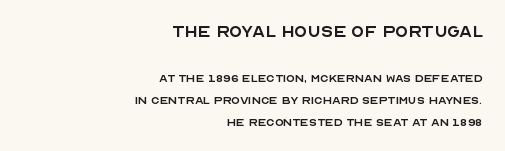
{"italic": "no", "bold": "no", "underline": "no", "align": "right", "line_spacing": "normal", "line_spacing_ratio": 1.57, "letter_spacing": "normal", "letter_spacing_em": 0.0, "larger_block": "first", "size_ratio": 1.5, "glyph_px": 21}
